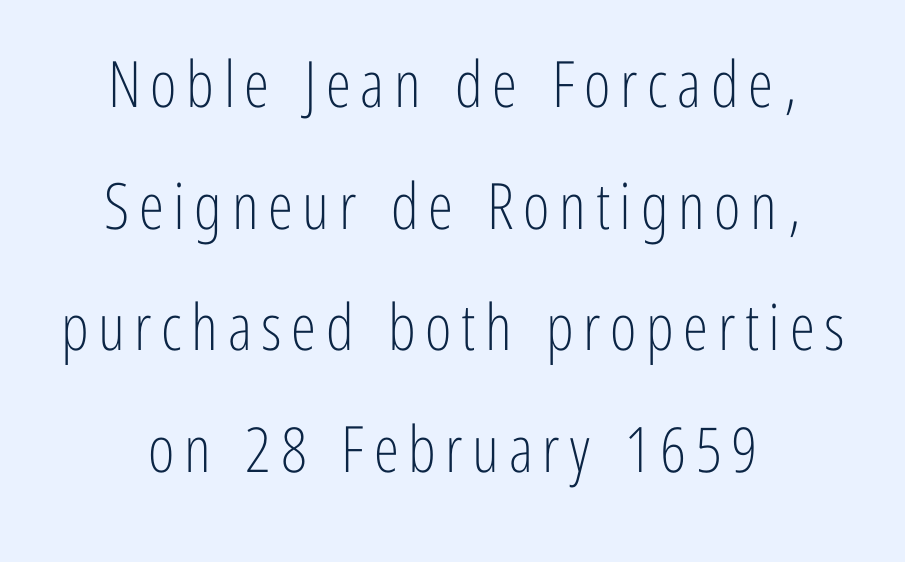
Q: Is the text bold? A: No.
Q: Is the text italic (slanted)? A: No, it is upright.
Q: Is the typeface a serif or a sans-serif typeface? A: Sans-serif.
Q: Is the text underlined? A: No.
Q: Is the spacing between lines tight, normal or loose? A: Loose.
Q: Width (condensed, normal, or wide)? A: Condensed.
Q: Stroke contrast? A: Low.
Q: x-height? A: Medium.
Q: Monospaced? A: No.
